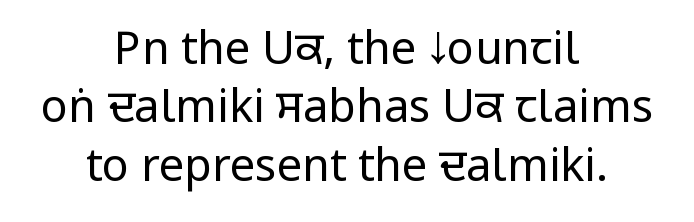
The block of text has a typical density, with ordinary space between rows. The characters display no serif detailing; their extremities are plain. Upright lettering throughout. Descenders hang freely into open space.
